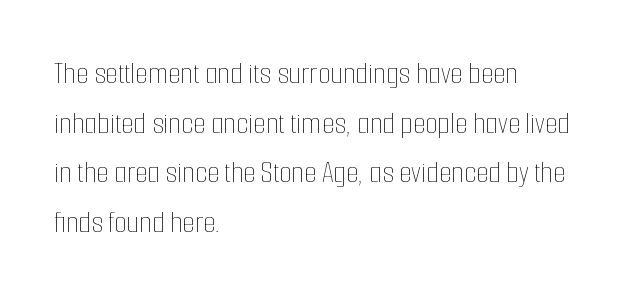
The image shows 32 px thin, condensed type, upright; set left-aligned, normal line spacing (1.55x), normal letter spacing, not underlined; low stroke contrast and a medium x-height.
